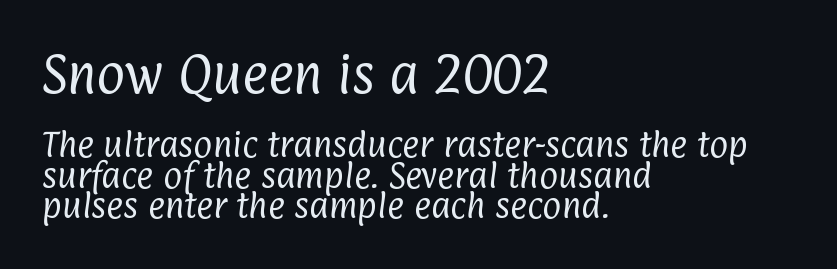
The block of text is dense from top to bottom, with scant space between rows. Only glyphs here, with clear space below each row. Each letter keeps its own natural width here, so spacing adapts to shape. No extra ink here — the face is not bold. Compared with a centered layout, this one pins lines to the left instead.
